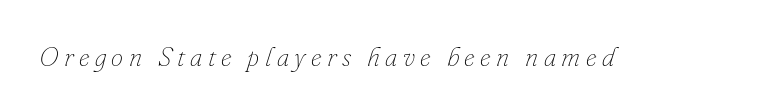
What stands out about the letter spacing? Its width — letters are far apart. No letter is thick-stroked: the sample isn't bold. Descenders are the only things crossing below the line. Characters are canted at an angle relative to the baseline's perpendicular.
